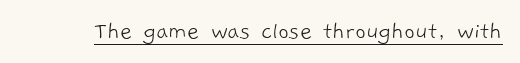
Q: Is the text bold? A: No.
Q: Is the text underlined? A: Yes.
Q: Is the spacing between letters normal or unusually wide? A: Normal.
